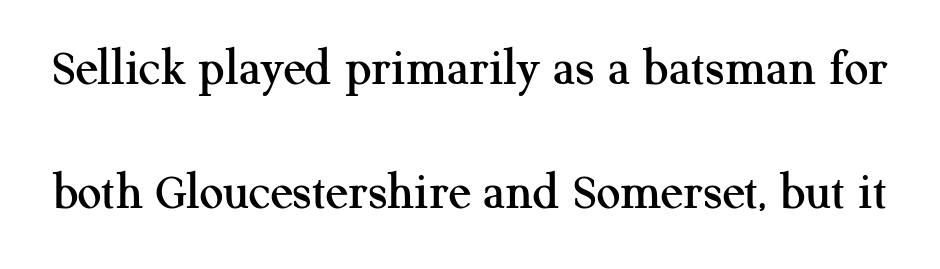
Q: Is the text italic (slanted)? A: No, it is upright.
Q: Is the typeface a serif or a sans-serif typeface? A: Serif.
Q: Is the text underlined? A: No.
Q: Is the spacing between letters normal or unusually wide? A: Normal.
Q: Is the spacing between lines tight, normal or loose? A: Loose.
Q: Width (condensed, normal, or wide)? A: Normal.
Q: Stroke contrast? A: Medium.
Q: x-height? A: Medium.
Q: Monospaced? A: No.
